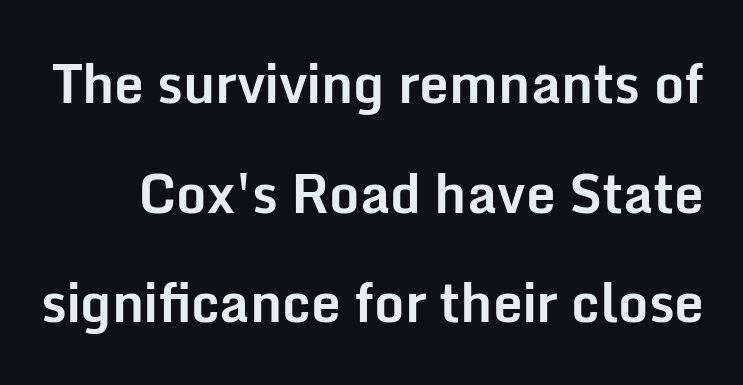
Q: Is the text bold? A: Yes.
Q: Is the text italic (slanted)? A: No, it is upright.
Q: Is the typeface a serif or a sans-serif typeface? A: Sans-serif.
Q: Is the text underlined? A: No.
Q: Is the spacing between letters normal or unusually wide? A: Normal.
Q: Is the spacing between lines tight, normal or loose? A: Loose.
Q: Width (condensed, normal, or wide)? A: Normal.
Q: Stroke contrast? A: Low.
Q: x-height? A: Medium.
Q: Monospaced? A: No.
